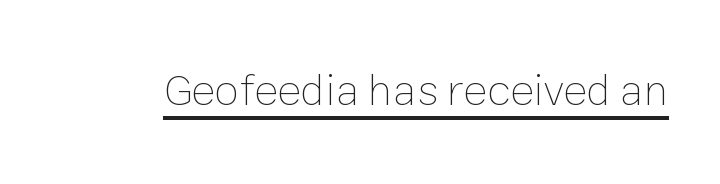
The image shows 45 px thin type, upright; set normal letter spacing, underlined; low stroke contrast and a medium x-height.
